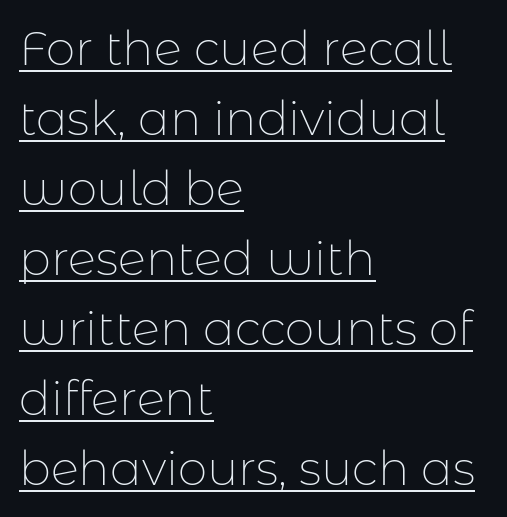
The image shows 47 px thin sans-serif type, upright; set left-aligned, normal line spacing (1.49x), normal letter spacing, underlined; low stroke contrast and a medium x-height.
